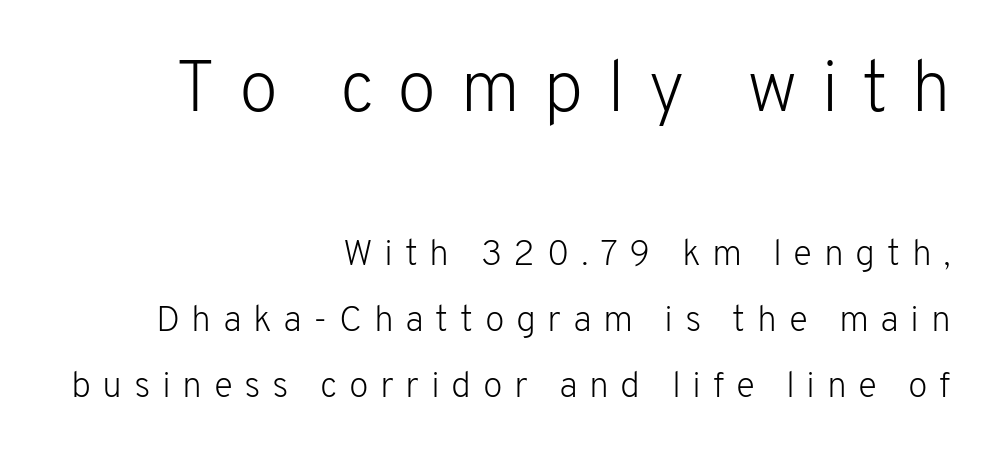
{"serif": "no", "italic": "no", "bold": "no", "weight": "light", "width": "normal", "stroke_contrast": "low", "x_height": "medium", "monospaced": "no", "underline": "no", "align": "right", "line_spacing_ratio": 1.83, "letter_spacing": "wide", "letter_spacing_em": 0.32, "larger_block": "first", "size_ratio": 2.0, "glyph_px": 72}
